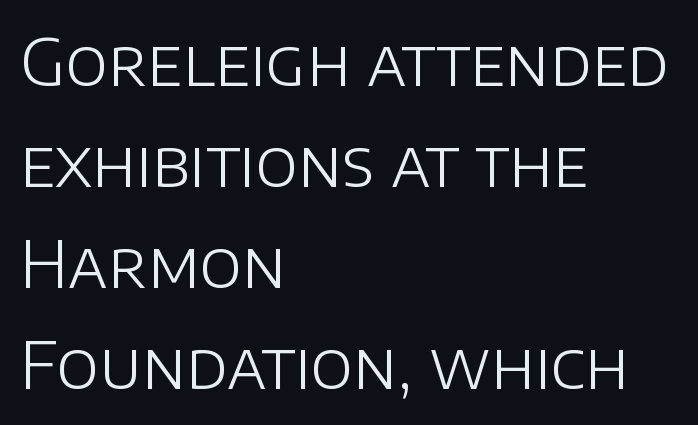
{"serif": "no", "italic": "no", "bold": "no", "weight": "light", "width": "normal", "stroke_contrast": "low", "x_height": "large", "monospaced": "no", "underline": "no", "align": "left", "line_spacing": "normal", "line_spacing_ratio": 1.58, "letter_spacing": "normal", "letter_spacing_em": 0.0, "glyph_px": 64}
